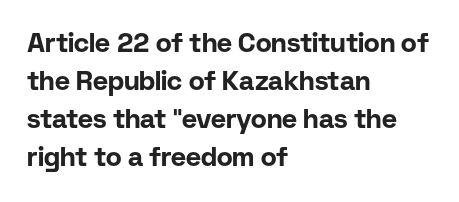
Q: Is the text bold? A: Yes.
Q: Is the text italic (slanted)? A: No, it is upright.
Q: Is the text underlined? A: No.
Q: How is the paragraph aligned? A: Left-aligned.
Q: Is the spacing between letters normal or unusually wide? A: Normal.
Q: Is the spacing between lines tight, normal or loose? A: Normal.
